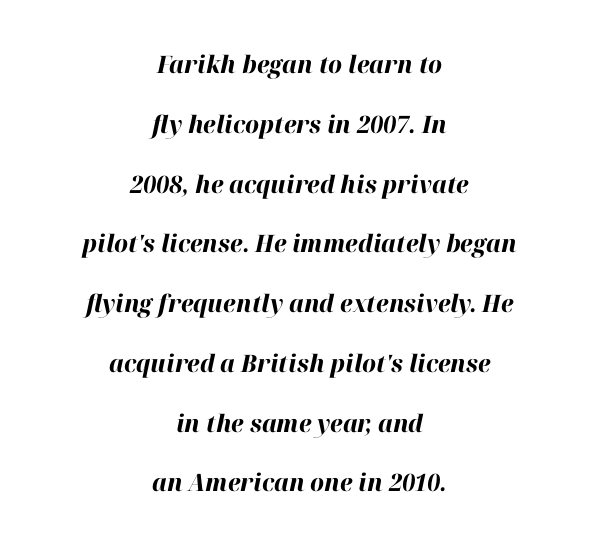
The image shows 24 px bold type, italic (leaning right); set centered, loose line spacing (2.49x), normal letter spacing, not underlined.
